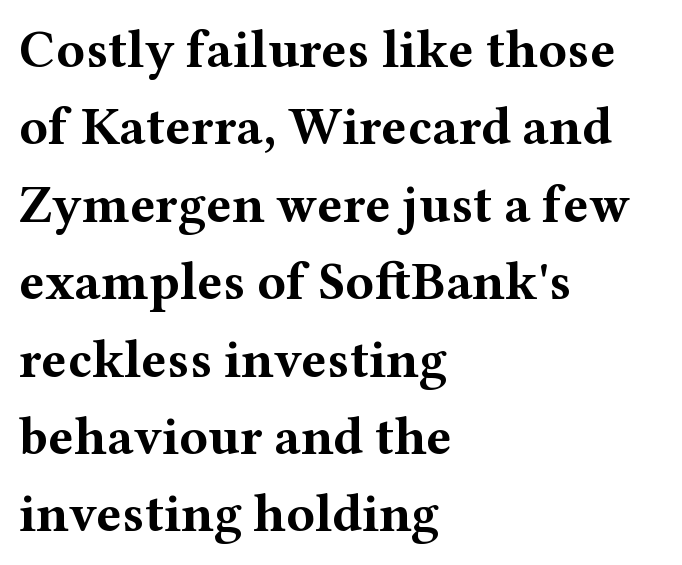
{"serif": "yes", "italic": "no", "bold": "yes", "weight": "bold", "width": "wide", "stroke_contrast": "medium", "x_height": "medium", "monospaced": "no", "underline": "no", "align": "left", "line_spacing": "normal", "line_spacing_ratio": 1.46, "letter_spacing": "normal", "letter_spacing_em": 0.0, "glyph_px": 53}
